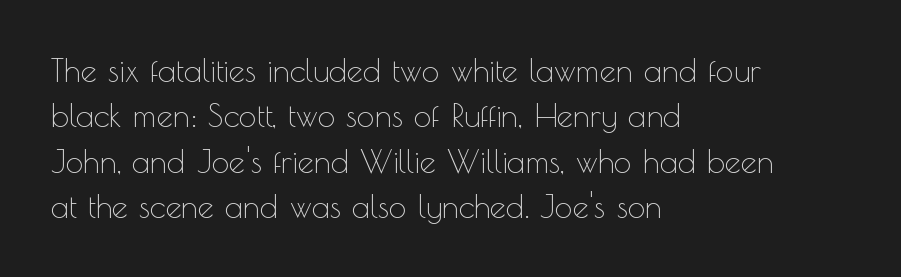
In terms of letterspacing, this is plain default setting. Do the characters align in a grid? No, the font is proportional. Designer's note — italics off, roman on. One-word summary of the alignment: left. Horizontal bands of white between lines are of average thickness. Descenders are the only things crossing below the line.
